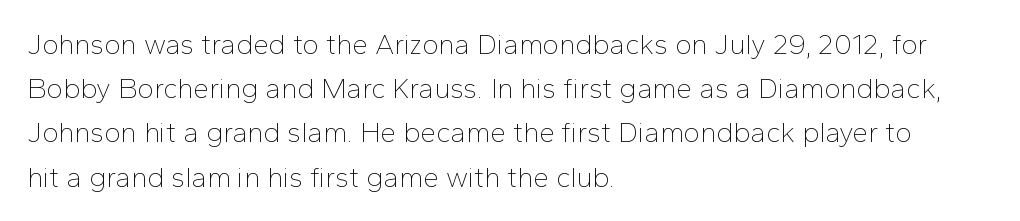
The image shows 28 px thin sans-serif type, upright; set left-aligned, normal line spacing (1.58x), normal letter spacing, not underlined; low stroke contrast and a medium x-height.
